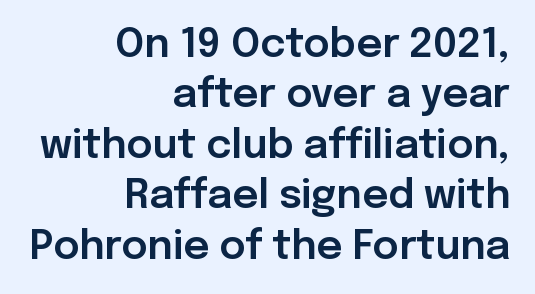
{"serif": "no", "italic": "no", "width": "normal", "stroke_contrast": "low", "x_height": "medium", "monospaced": "no", "underline": "no", "align": "right", "line_spacing": "normal", "line_spacing_ratio": 1.26, "letter_spacing": "normal", "letter_spacing_em": 0.0, "glyph_px": 40}
